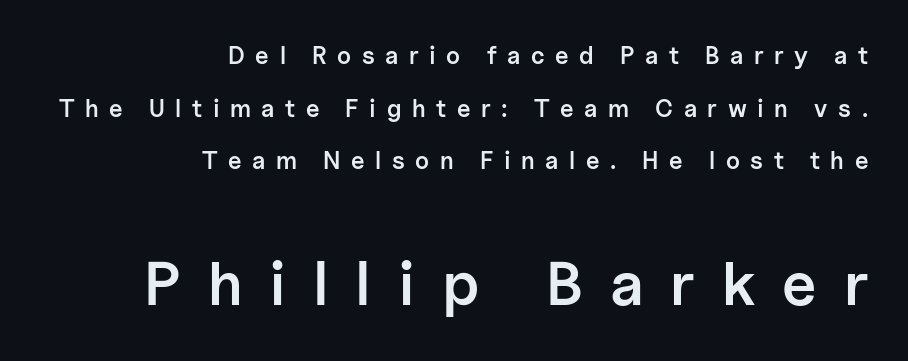
Varying glyph widths throughout — classic text-font behaviour. The gap between lines stays unmarked. Nope, no serifs anywhere on these letters. The letters are spread apart with noticeably loose tracking.
